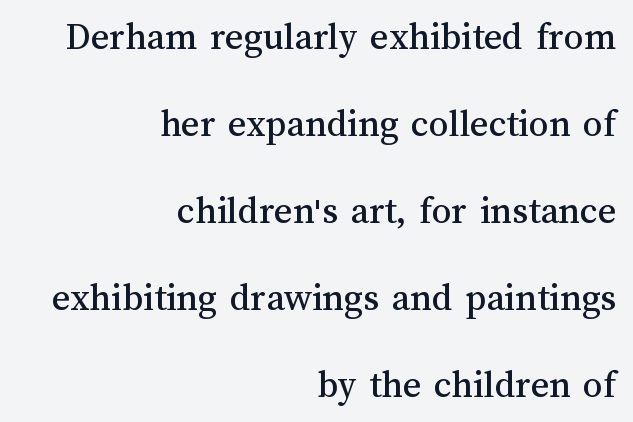
{"italic": "no", "width": "normal", "stroke_contrast": "medium", "x_height": "medium", "monospaced": "no", "underline": "no", "align": "right", "line_spacing": "loose", "line_spacing_ratio": 2.23, "letter_spacing": "normal", "letter_spacing_em": 0.0, "glyph_px": 39}
